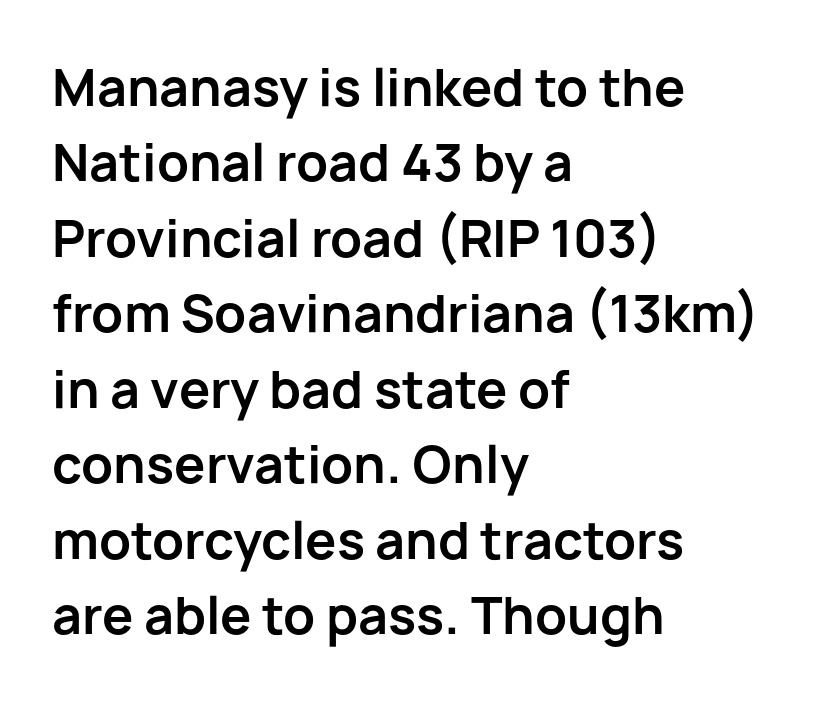
The image shows 50 px bold sans-serif type, upright; set left-aligned, normal line spacing (1.51x), normal letter spacing, not underlined; low stroke contrast and a medium x-height.
